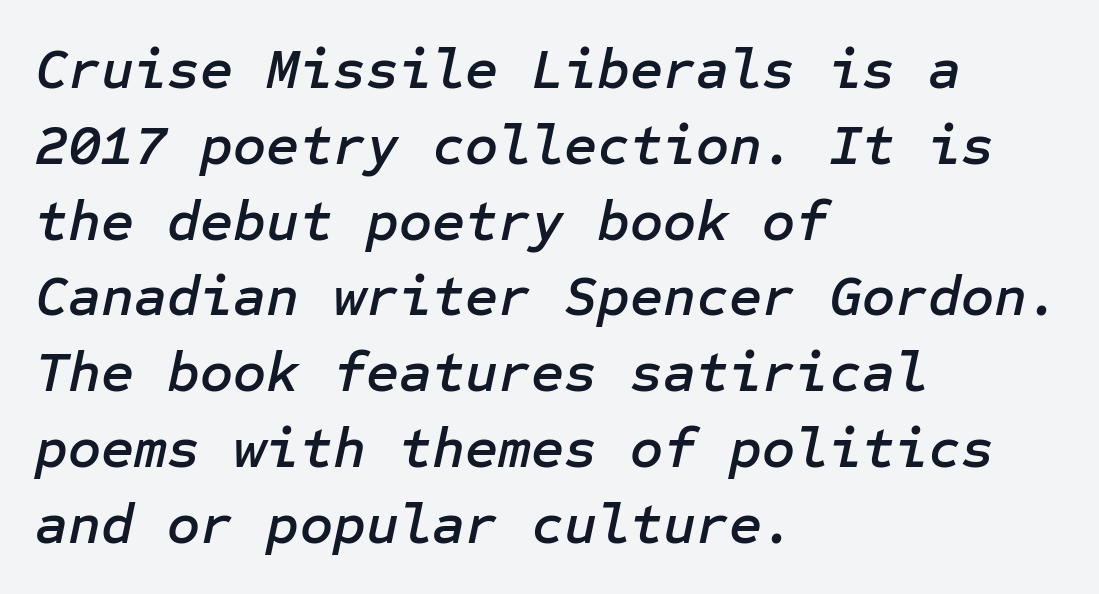
The image shows 57 px text type, italic (leaning right); set left-aligned, normal line spacing (1.33x), normal letter spacing, not underlined; low stroke contrast and a medium x-height.
